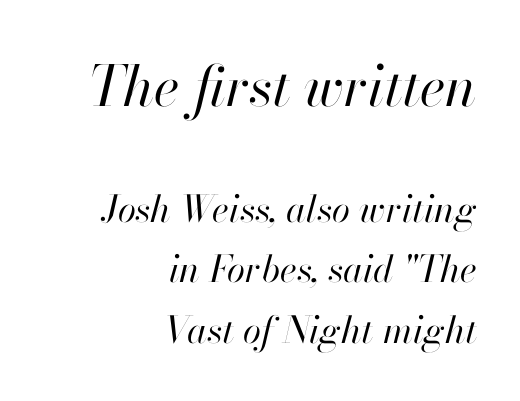
Q: Is the text bold? A: No.
Q: Is the text italic (slanted)? A: Yes, it leans right by about 13 degrees.
Q: Is the text underlined? A: No.
Q: How is the paragraph aligned? A: Right-aligned.
Q: Is the spacing between letters normal or unusually wide? A: Normal.
Q: Is the spacing between lines tight, normal or loose? A: Normal.
Q: Which block of text is set in a larger size, the first (top) or the second (bottom)? A: The first (top) one.
Q: Width (condensed, normal, or wide)? A: Normal.
Q: Stroke contrast? A: High.
Q: x-height? A: Small.
Q: Monospaced? A: No.
